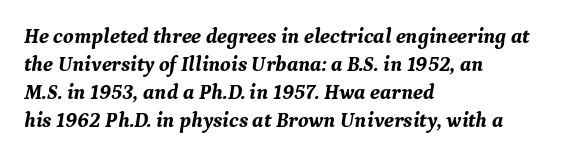
Q: Is the text bold? A: Yes.
Q: Is the text italic (slanted)? A: Yes, it leans right by about 9 degrees.
Q: Is the text underlined? A: No.
Q: How is the paragraph aligned? A: Left-aligned.
Q: Is the spacing between letters normal or unusually wide? A: Normal.
Q: Is the spacing between lines tight, normal or loose? A: Normal.
